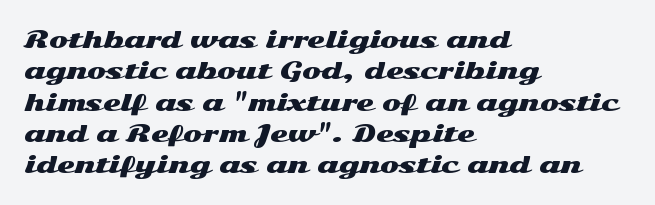
The passage shown is not underscored anywhere. The line texture is even and compact thanks to regular tracking. Each line starts at the same left margin while the right side varies. Notice how descenders clear the ascenders below comfortably — that's standard leading.
